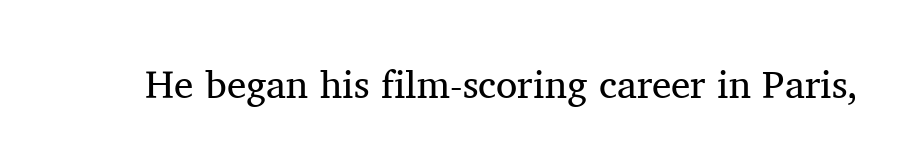
{"serif": "yes", "italic": "no", "bold": "no", "weight": "regular", "width": "normal", "stroke_contrast": "medium", "x_height": "medium", "monospaced": "no", "underline": "no", "letter_spacing": "normal", "letter_spacing_em": 0.0, "glyph_px": 39}
